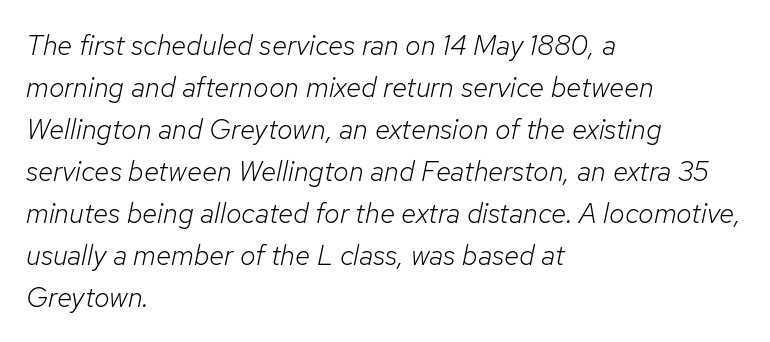
Q: Is the text bold? A: No.
Q: Is the text italic (slanted)? A: Yes, it leans right by about 12 degrees.
Q: Is the text underlined? A: No.
Q: How is the paragraph aligned? A: Left-aligned.
Q: Is the spacing between letters normal or unusually wide? A: Normal.
Q: Is the spacing between lines tight, normal or loose? A: Normal.
Q: Width (condensed, normal, or wide)? A: Normal.
Q: Stroke contrast? A: Low.
Q: x-height? A: Medium.
Q: Monospaced? A: No.
